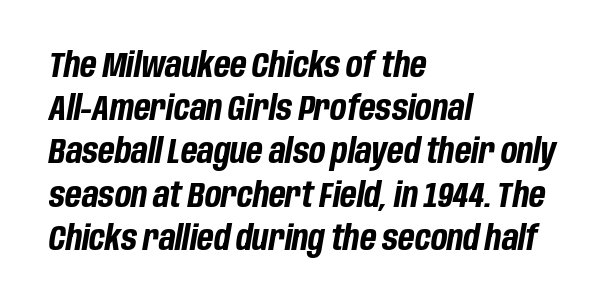
The image shows 34 px bold, condensed type, italic (leaning right); set left-aligned, normal line spacing (1.27x), normal letter spacing, not underlined; low stroke contrast and a large x-height.
